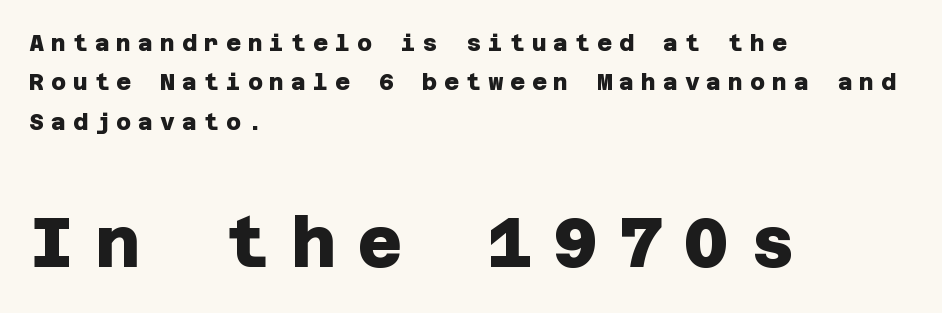
Characters follow at a spacing far wider than the type designer built in. Between these two stacked blocks, the lower one wins on size. Any mark beneath the type? The region is blank. Unlike a traditional serif, this face leaves its strokes unadorned.
